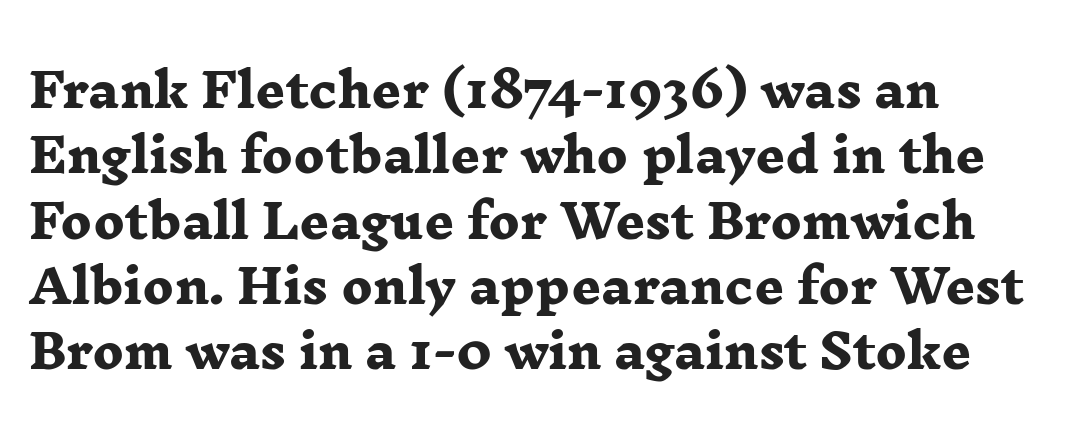
The image shows 46 px heavy, wide serif type; set normal line spacing (1.42x), normal letter spacing, not underlined; low stroke contrast and a medium x-height.
